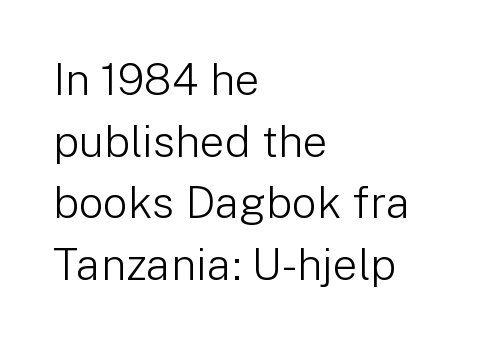
{"serif": "no", "italic": "no", "bold": "no", "weight": "light", "width": "normal", "stroke_contrast": "low", "x_height": "medium", "monospaced": "no", "underline": "no", "align": "left", "line_spacing": "normal", "line_spacing_ratio": 1.4, "letter_spacing": "normal", "letter_spacing_em": 0.0, "glyph_px": 44}
